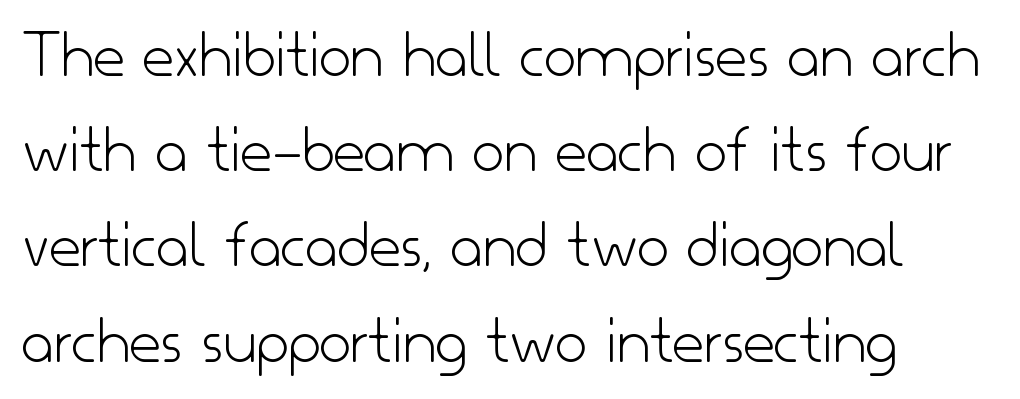
Q: Is the text bold? A: No.
Q: Is the text italic (slanted)? A: No, it is upright.
Q: Is the typeface a serif or a sans-serif typeface? A: Sans-serif.
Q: Is the text underlined? A: No.
Q: How is the paragraph aligned? A: Left-aligned.
Q: Is the spacing between letters normal or unusually wide? A: Normal.
Q: Is the spacing between lines tight, normal or loose? A: Normal.
Q: Width (condensed, normal, or wide)? A: Normal.
Q: Stroke contrast? A: Low.
Q: x-height? A: Small.
Q: Monospaced? A: No.
